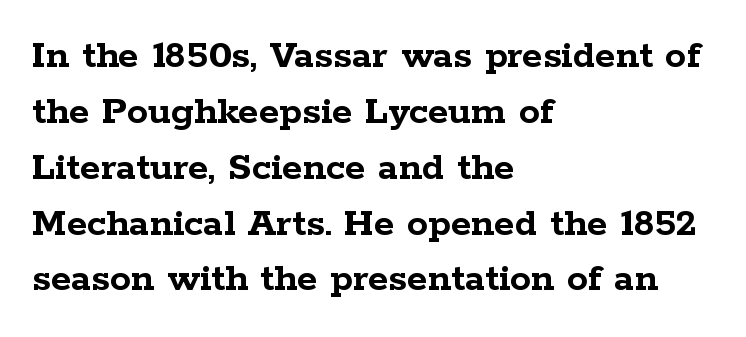
Q: Is the text bold? A: Yes.
Q: Is the text italic (slanted)? A: No, it is upright.
Q: Is the typeface a serif or a sans-serif typeface? A: Serif.
Q: Is the text underlined? A: No.
Q: How is the paragraph aligned? A: Left-aligned.
Q: Is the spacing between letters normal or unusually wide? A: Normal.
Q: Is the spacing between lines tight, normal or loose? A: Normal.
Q: Width (condensed, normal, or wide)? A: Wide.
Q: Stroke contrast? A: Low.
Q: x-height? A: Medium.
Q: Monospaced? A: No.
